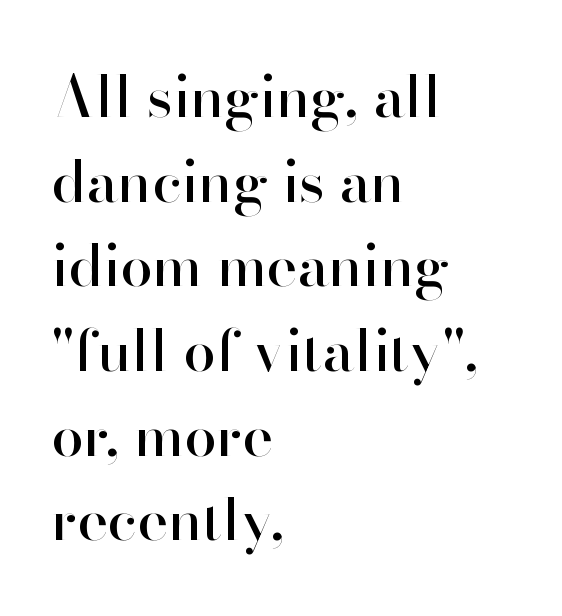
Leftover space on each line is placed entirely after the last word. The letters carry no serifs — their stems end cleanly without finishing strokes. Evenly set lines give the paragraph a standard silhouette. Style check: upright. These lines are rendered in a variable-pitch font. Check the space under the baseline: it is left empty.
